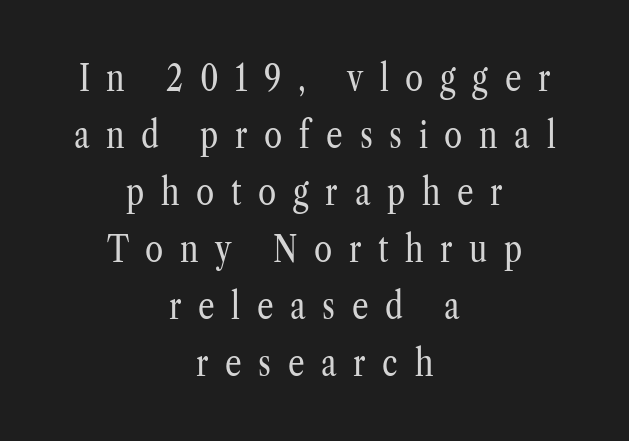
Q: Is the text bold? A: No.
Q: Is the text italic (slanted)? A: No, it is upright.
Q: Is the typeface a serif or a sans-serif typeface? A: Serif.
Q: Is the text underlined? A: No.
Q: How is the paragraph aligned? A: Centered.
Q: Is the spacing between letters normal or unusually wide? A: Unusually wide.
Q: Is the spacing between lines tight, normal or loose? A: Normal.
Q: Width (condensed, normal, or wide)? A: Condensed.
Q: Stroke contrast? A: Low.
Q: x-height? A: Medium.
Q: Monospaced? A: No.
